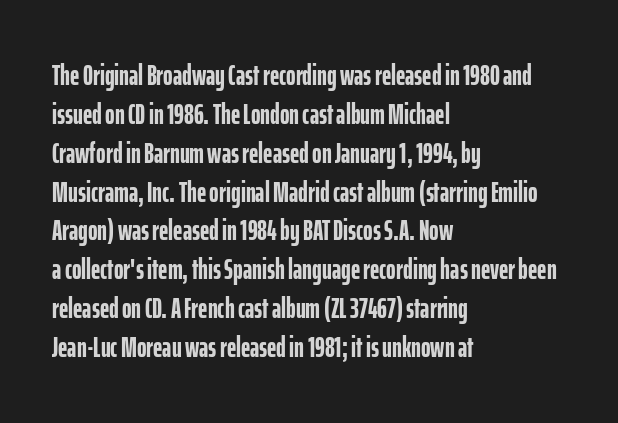
{"serif": "no", "italic": "no", "bold": "yes", "weight": "semibold", "width": "condensed", "stroke_contrast": "low", "x_height": "medium", "monospaced": "no", "underline": "no", "align": "left", "line_spacing": "normal", "line_spacing_ratio": 1.34, "letter_spacing": "normal", "letter_spacing_em": 0.0, "glyph_px": 29}
